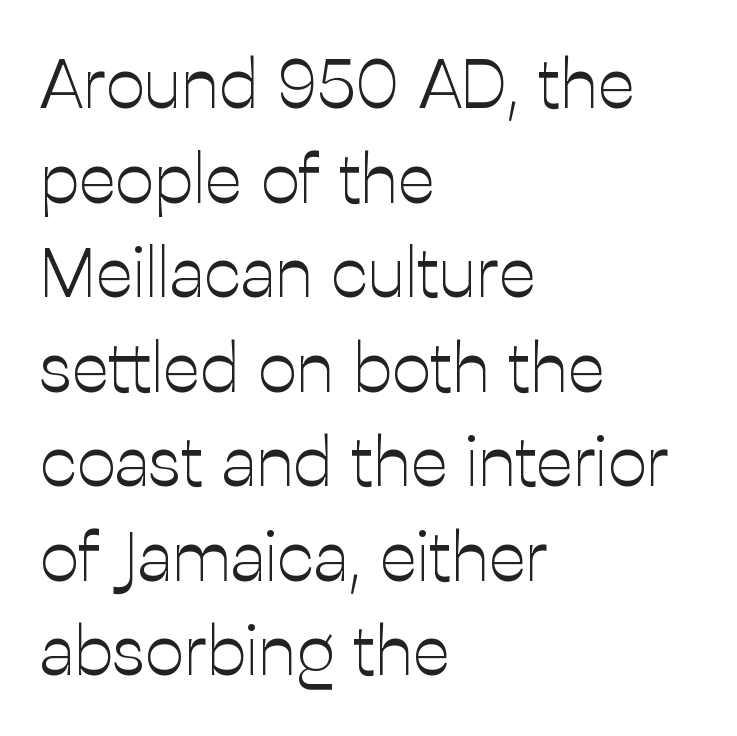
Character widths vary here, with narrow letters taking less room than wide ones. The passage shown is typeset with a sans-serif family. Vertically, the passage feels balanced, rows spaced as you'd expect. Leftover space on each line is placed entirely after the last word. Tracking value appears to be zero — textbook default spacing.
